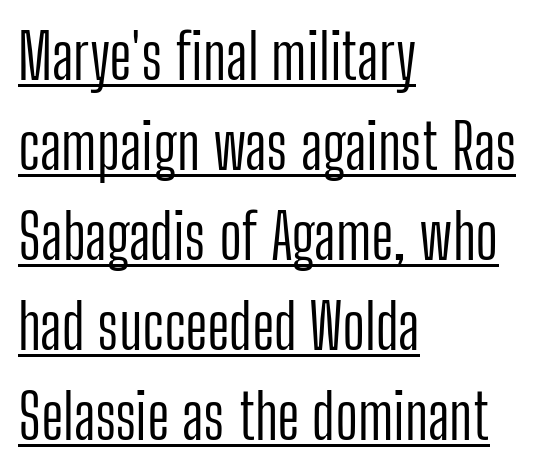
Q: Is the text bold? A: No.
Q: Is the text italic (slanted)? A: No, it is upright.
Q: Is the typeface a serif or a sans-serif typeface? A: Sans-serif.
Q: Is the text underlined? A: Yes.
Q: How is the paragraph aligned? A: Left-aligned.
Q: Is the spacing between letters normal or unusually wide? A: Normal.
Q: Is the spacing between lines tight, normal or loose? A: Normal.
Q: Width (condensed, normal, or wide)? A: Condensed.
Q: Stroke contrast? A: Low.
Q: x-height? A: Medium.
Q: Monospaced? A: No.
